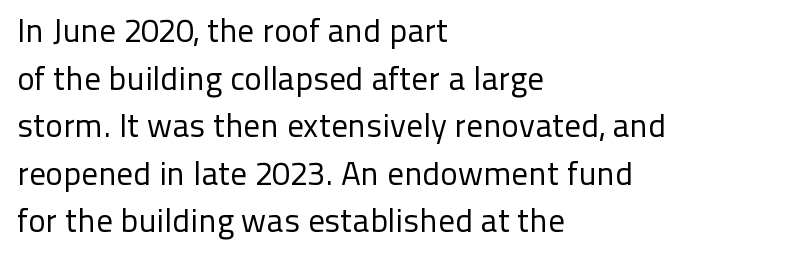
The image shows 33 px regular-weight sans-serif type, upright; set left-aligned, normal line spacing (1.44x), normal letter spacing, not underlined; low stroke contrast and a medium x-height.
